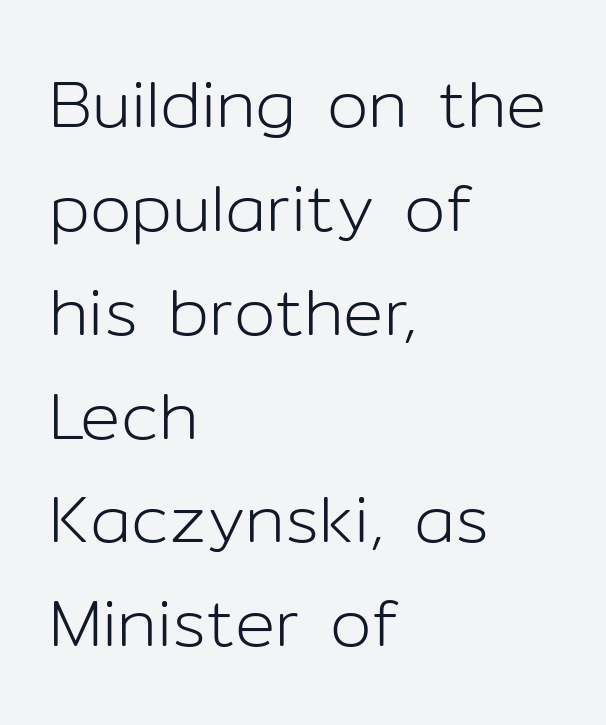
The zone under the glyphs is completely vacant. If you drew a line through each stem, it would be perfectly vertical. Nobody touched the tracking dial on this one. Weight: not bold — regular or lighter. Regarding serifs, this sample does without them. The vertical gap from one line to the next is medium.
